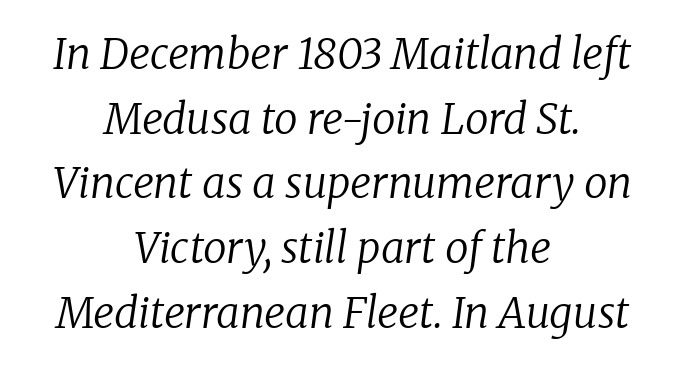
Stroke thickness stays within the range of a standard reading face or lighter. A typesetter would call this proportional, since set widths differ per character. The rendering applies a slant to the glyphs. Tracking value appears to be zero — textbook default spacing. The compositor balanced each line on the midline.
